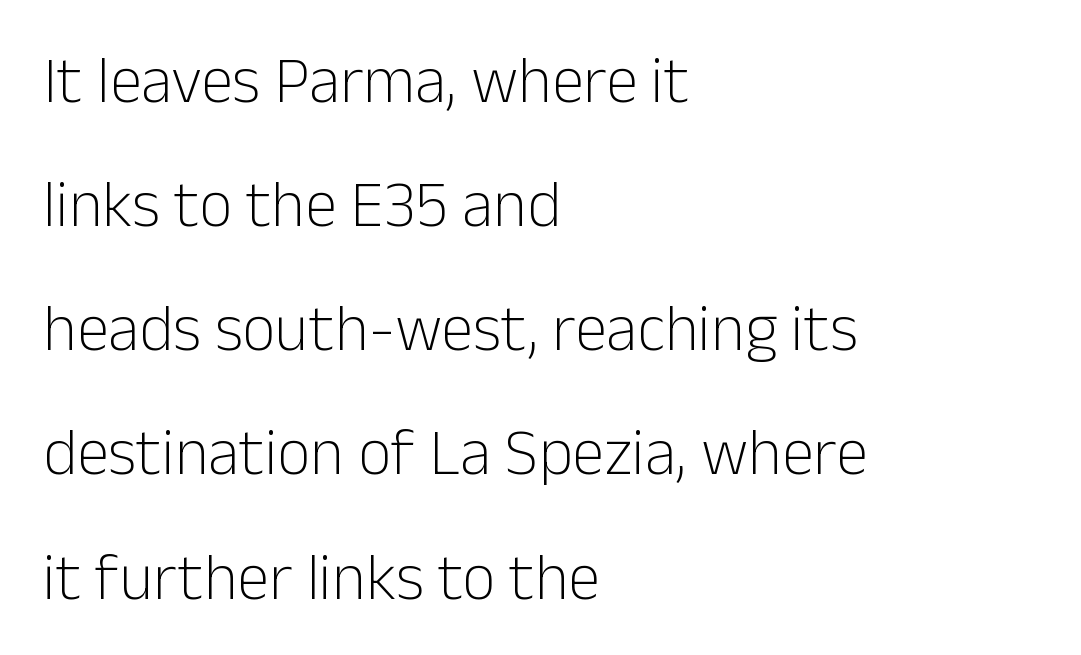
{"serif": "no", "italic": "no", "bold": "no", "weight": "light", "width": "normal", "stroke_contrast": "low", "x_height": "medium", "monospaced": "no", "underline": "no", "align": "left", "line_spacing": "loose", "line_spacing_ratio": 1.91, "letter_spacing": "normal", "letter_spacing_em": 0.0, "glyph_px": 65}
